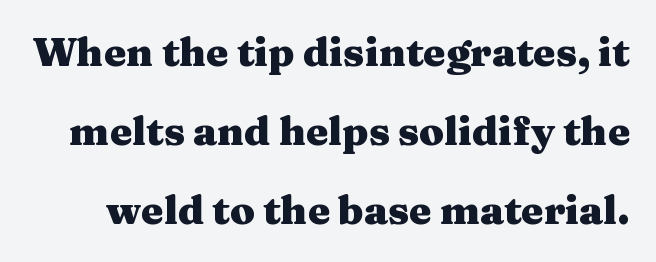
Honestly, the letter spacing is just normal — you wouldn't notice it. Font category for this specimen: serif. Check under the words: just untouched page. A typesetter would mark this as roman, not italic. This block would shrink considerably if given ordinary leading; it's expanded now.
